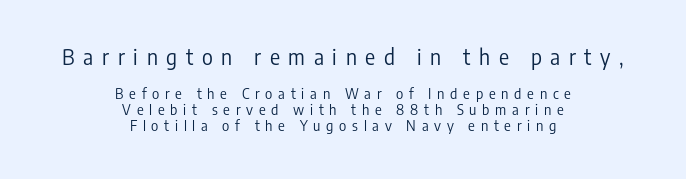
Q: Is the text bold? A: No.
Q: Is the text italic (slanted)? A: No, it is upright.
Q: Is the text underlined? A: No.
Q: How is the paragraph aligned? A: Centered.
Q: Is the spacing between letters normal or unusually wide? A: Unusually wide.
Q: Is the spacing between lines tight, normal or loose? A: Tight.
Q: Which block of text is set in a larger size, the first (top) or the second (bottom)? A: The first (top) one.
